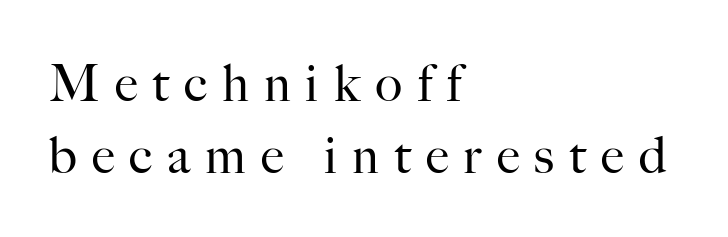
Posture: vertical. Weight: regular or lighter. Is this a fixed-width face? No — the glyphs have proportional, varying widths. You can tell from the footed stems that serif type was used. Rows of type keep a routine distance in the vertical direction.
